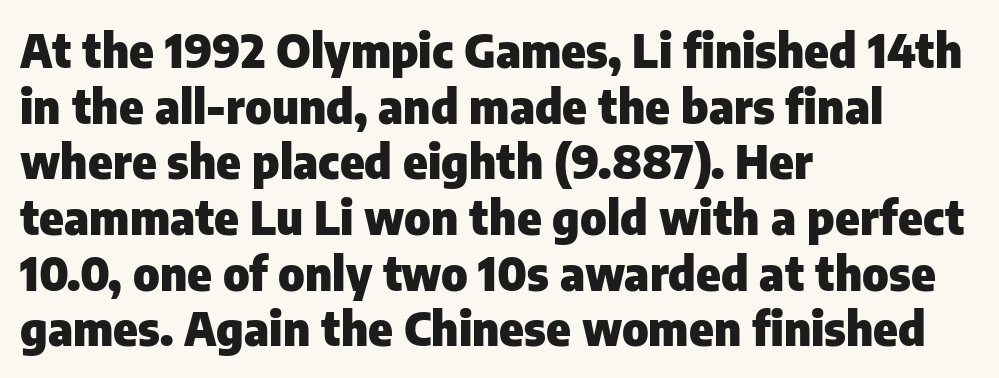
Q: Is the text bold? A: Yes.
Q: Is the text italic (slanted)? A: No, it is upright.
Q: Is the typeface a serif or a sans-serif typeface? A: Sans-serif.
Q: Is the text underlined? A: No.
Q: How is the paragraph aligned? A: Left-aligned.
Q: Is the spacing between letters normal or unusually wide? A: Normal.
Q: Width (condensed, normal, or wide)? A: Normal.
Q: Stroke contrast? A: Low.
Q: x-height? A: Medium.
Q: Monospaced? A: No.
